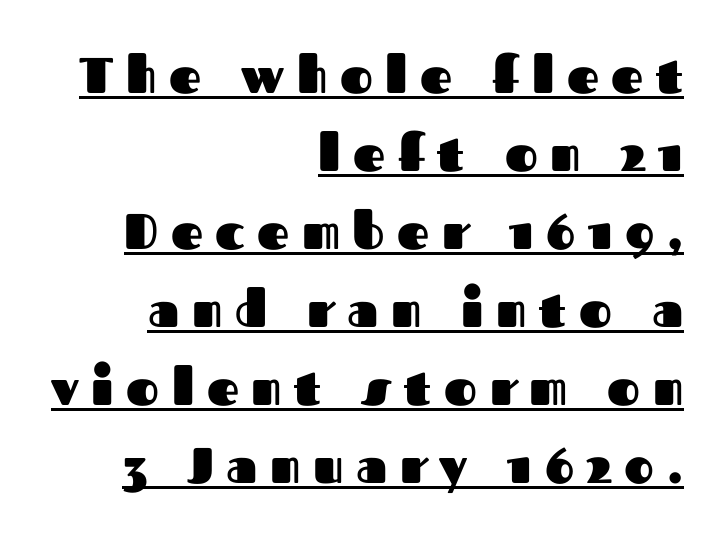
{"serif": "no", "italic": "no", "bold": "yes", "weight": "heavy", "width": "normal", "stroke_contrast": "medium", "x_height": "medium", "monospaced": "no", "underline": "yes", "align": "right", "line_spacing": "normal", "line_spacing_ratio": 1.56, "letter_spacing": "wide", "letter_spacing_em": 0.25, "glyph_px": 50}
